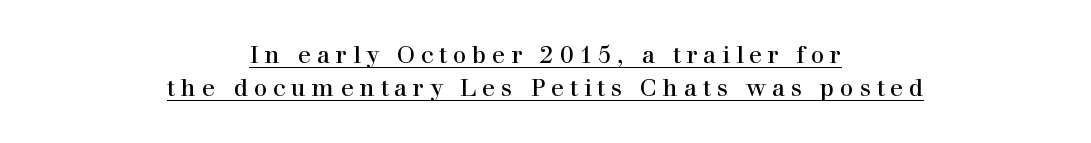
The image shows 24 px text type, upright; set centered, normal line spacing (1.37x), unusually wide letter spacing (+0.24 em), underlined.
